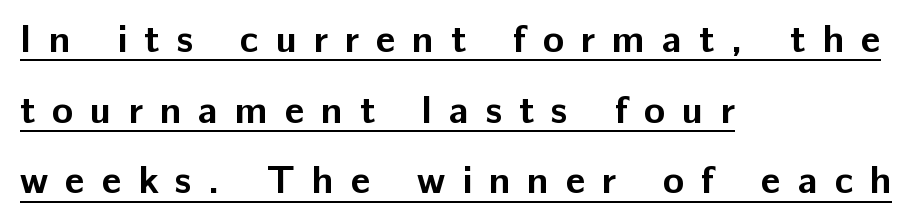
{"serif": "no", "italic": "no", "bold": "yes", "weight": "bold", "width": "normal", "stroke_contrast": "low", "x_height": "medium", "monospaced": "no", "underline": "yes", "align": "left", "line_spacing_ratio": 1.81, "letter_spacing": "wide", "letter_spacing_em": 0.43, "glyph_px": 39}
